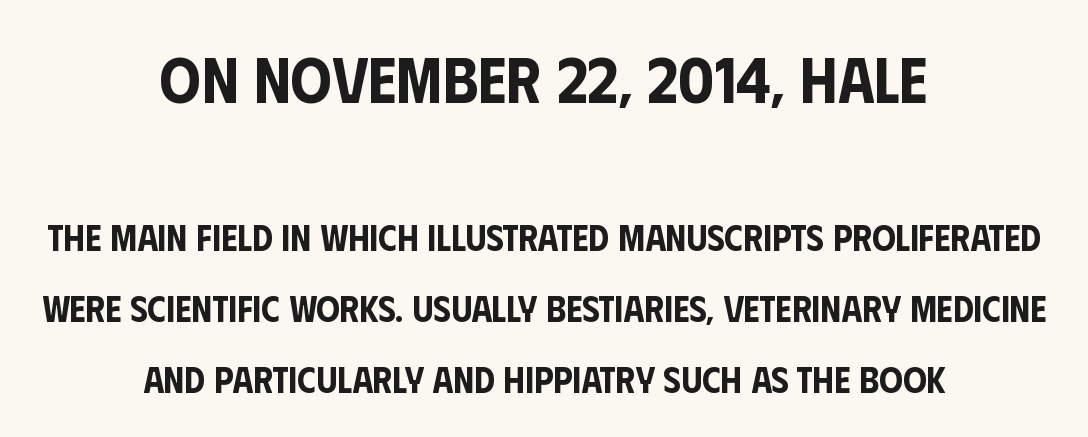
{"serif": "no", "italic": "no", "width": "condensed", "stroke_contrast": "low", "x_height": "large", "monospaced": "no", "underline": "no", "align": "center", "line_spacing": "loose", "line_spacing_ratio": 1.92, "letter_spacing": "normal", "letter_spacing_em": 0.0, "larger_block": "first", "size_ratio": 1.76, "glyph_px": 65}
